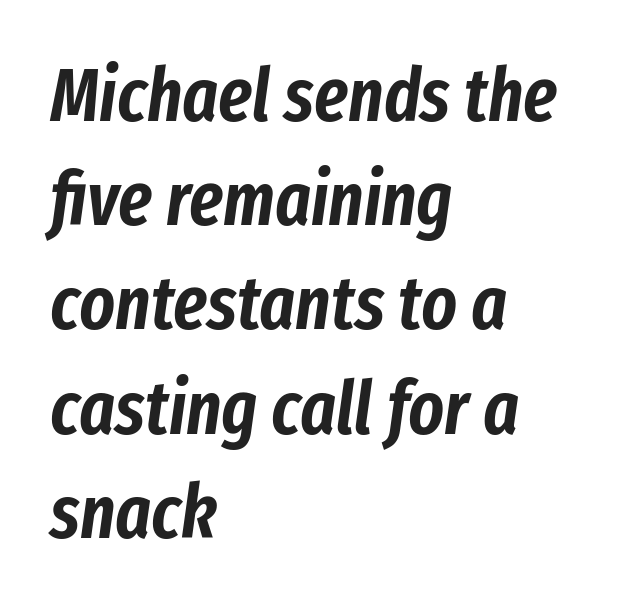
The compositor pushed each line to the left boundary. A typesetter would call this leading conventional body-copy spacing. The letters advance in unequal steps, a hallmark of proportional type. Quick note: underline off. The face used here is rendered with its standard letterfit.
